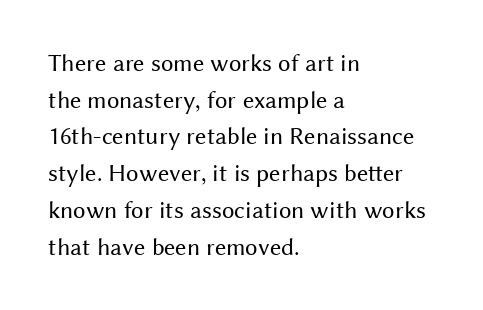
The image shows 25 px text type, upright; set left-aligned, normal line spacing (1.47x), normal letter spacing, not underlined.
